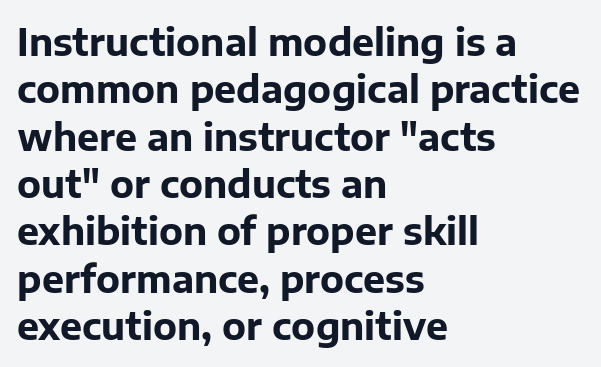
{"serif": "no", "italic": "no", "bold": "yes", "weight": "bold", "width": "normal", "stroke_contrast": "low", "x_height": "medium", "monospaced": "no", "underline": "no", "align": "left", "line_spacing": "normal", "line_spacing_ratio": 1.28, "letter_spacing": "normal", "letter_spacing_em": 0.0, "glyph_px": 37}
